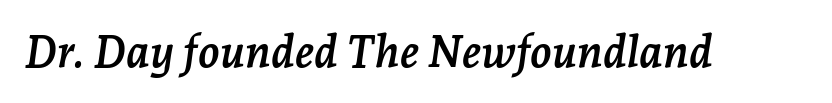
The image shows 44 px semibold serif type, italic (leaning right); set normal letter spacing, not underlined; low stroke contrast and a medium x-height.
